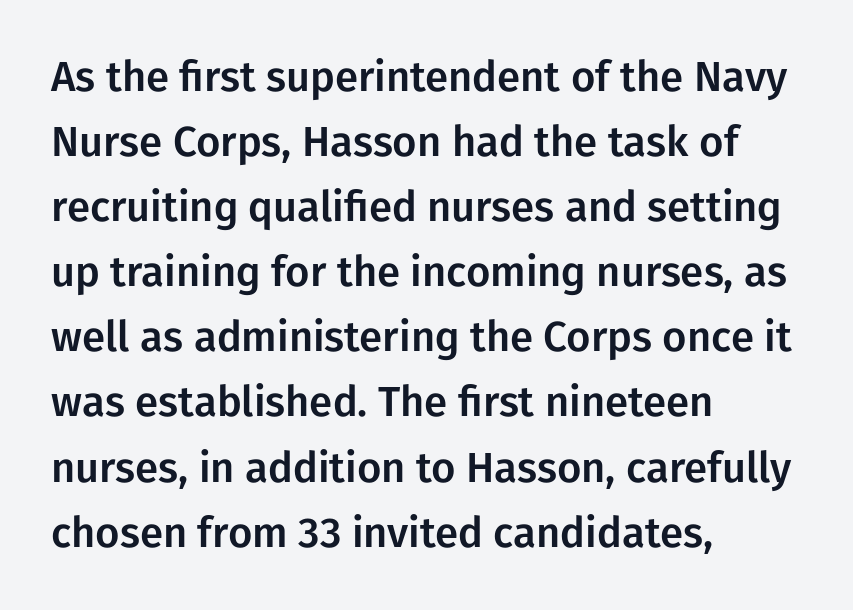
Q: Is the text italic (slanted)? A: No, it is upright.
Q: Is the typeface a serif or a sans-serif typeface? A: Sans-serif.
Q: Is the text underlined? A: No.
Q: How is the paragraph aligned? A: Left-aligned.
Q: Is the spacing between letters normal or unusually wide? A: Normal.
Q: Is the spacing between lines tight, normal or loose? A: Normal.
Q: Width (condensed, normal, or wide)? A: Normal.
Q: Stroke contrast? A: Low.
Q: x-height? A: Medium.
Q: Monospaced? A: No.
